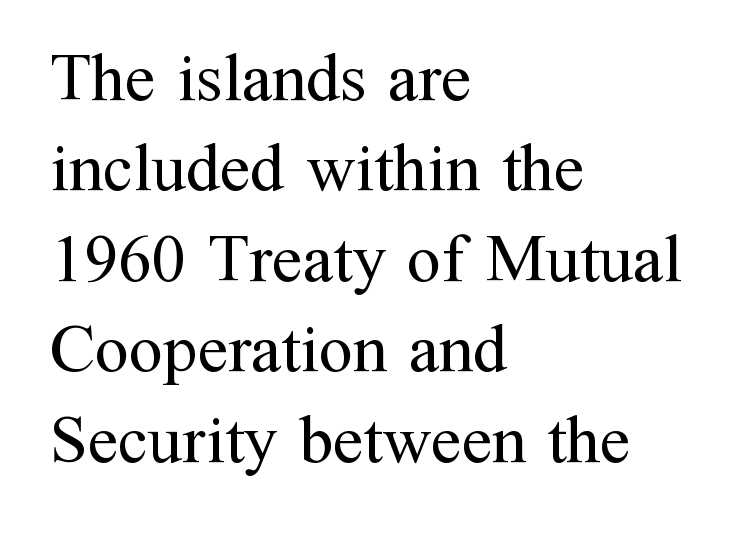
The image shows 68 px regular-weight serif type, upright; set left-aligned, normal line spacing (1.33x), normal letter spacing, not underlined; medium stroke contrast and a medium x-height.
